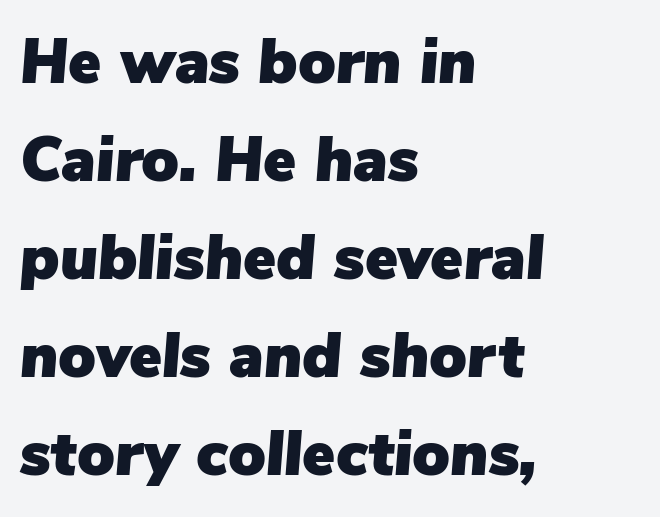
The image shows 62 px text type, italic (leaning right); set left-aligned, normal line spacing (1.58x), normal letter spacing, not underlined; low stroke contrast and a medium x-height.
